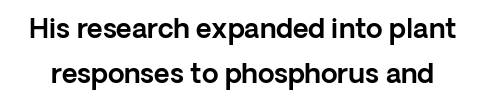
The image shows 27 px text type, upright; set normal line spacing (1.68x), normal letter spacing, not underlined.
